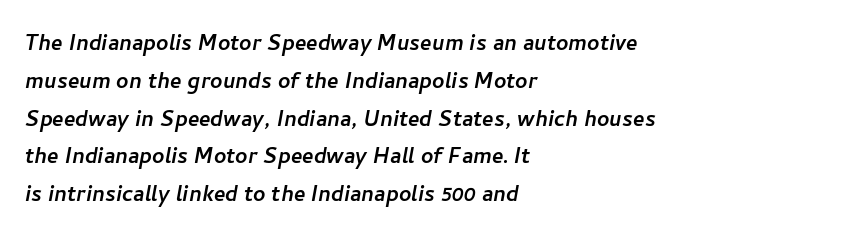
The image shows 27 px text type; set left-aligned, normal line spacing (1.4x), normal letter spacing, not underlined.
